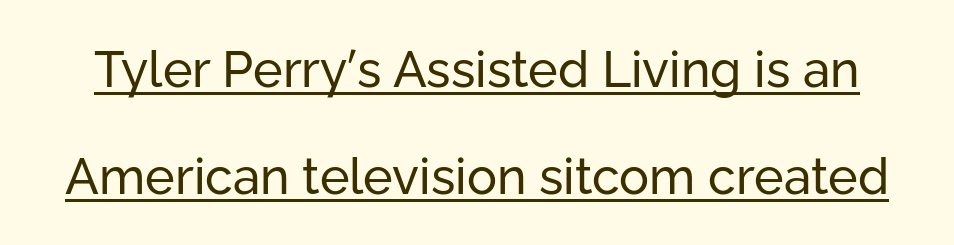
The image shows 50 px regular-weight sans-serif type, upright; set loose line spacing (2.14x), normal letter spacing, underlined; low stroke contrast and a medium x-height.
